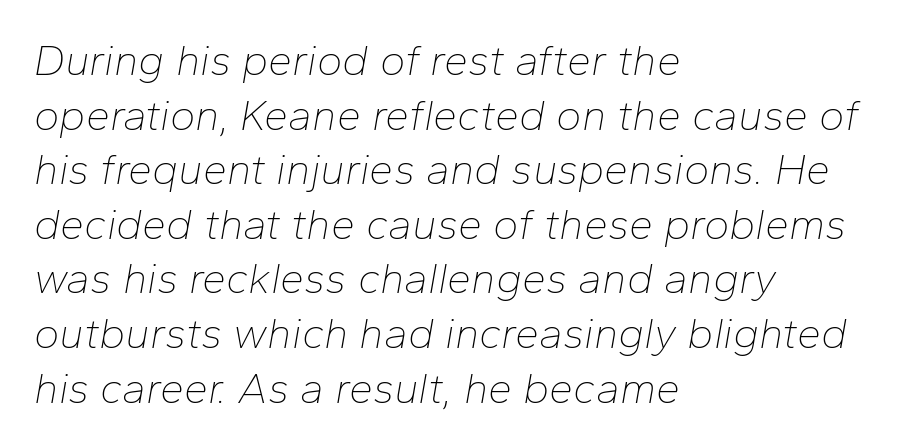
Q: Is the text bold? A: No.
Q: Is the text italic (slanted)? A: Yes, it leans right by about 10 degrees.
Q: Is the text underlined? A: No.
Q: How is the paragraph aligned? A: Left-aligned.
Q: Is the spacing between letters normal or unusually wide? A: Normal.
Q: Is the spacing between lines tight, normal or loose? A: Normal.
Q: Width (condensed, normal, or wide)? A: Normal.
Q: Stroke contrast? A: Low.
Q: x-height? A: Medium.
Q: Monospaced? A: No.
